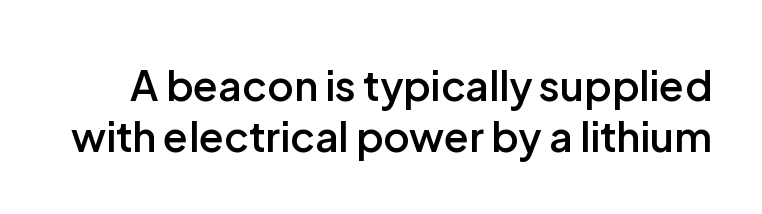
Q: Is the text bold? A: Semi-bold.
Q: Is the text italic (slanted)? A: No, it is upright.
Q: Is the typeface a serif or a sans-serif typeface? A: Sans-serif.
Q: Is the text underlined? A: No.
Q: Is the spacing between letters normal or unusually wide? A: Normal.
Q: Is the spacing between lines tight, normal or loose? A: Normal.
Q: Width (condensed, normal, or wide)? A: Normal.
Q: Stroke contrast? A: Low.
Q: x-height? A: Medium.
Q: Monospaced? A: No.
